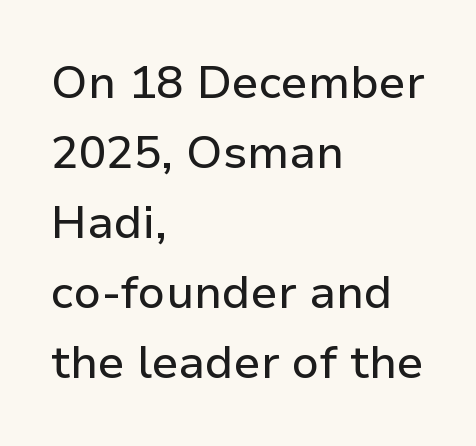
Students, observe: this is what conventionally led text looks like. Proportional: the letters do not fall into vertical columns. Plain, unruled lines of type. A classic flush-left, rag-right setting is used for this passage. The face used here is a sans, in the tradition of grotesques and geometrics.
